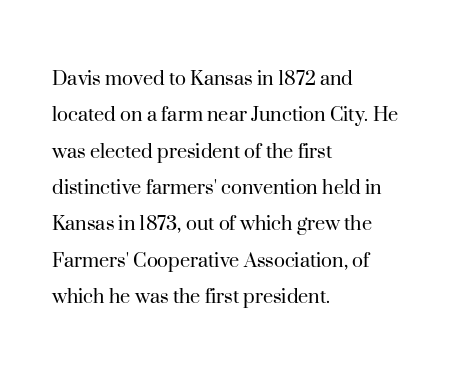
Compared with typical paragraphs, the rows here are spaced about the same. The letterforms sit at book weight or below. Ascenders rise straight up at ninety degrees. The lines are quadded left. Check the space under the baseline: it is left empty. Tracking value appears to be zero — textbook default spacing.
